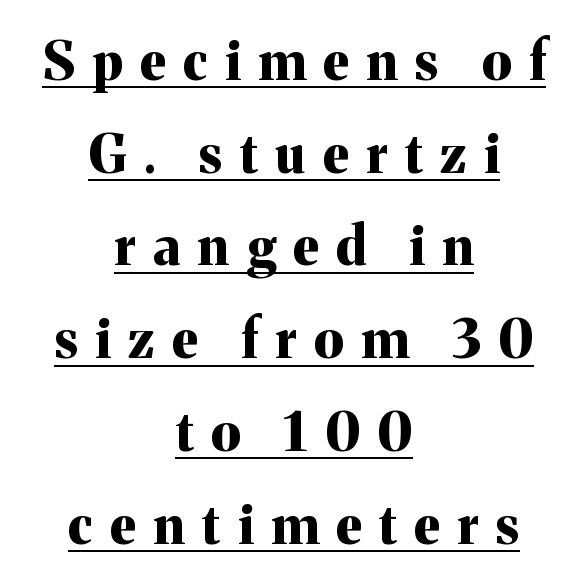
Between one letter and the next there's a generous, obvious gap. In terms of weight, the rendering is a true, heavy bold. A serif font was chosen for this passage. The rendering uses natural spacing where letterforms have individual widths.
